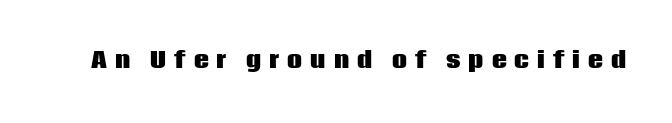
{"italic": "no", "bold": "yes", "underline": "no", "letter_spacing": "wide", "letter_spacing_em": 0.38, "glyph_px": 21}
